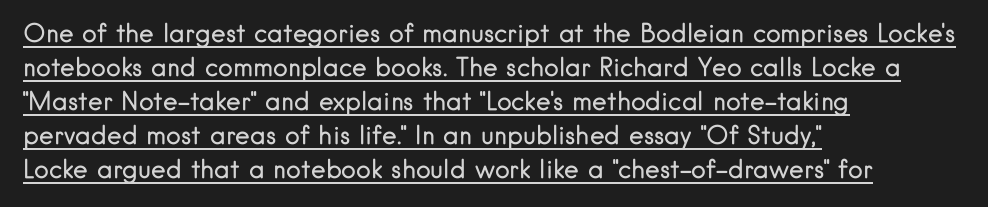
The cut favours lightness, reaching ordinary text weight at its darkest. The passage is arranged the way most books set body copy — flush left. Ordinary non-slanted type is in use. This sample carries an underscore along the baseline area.
